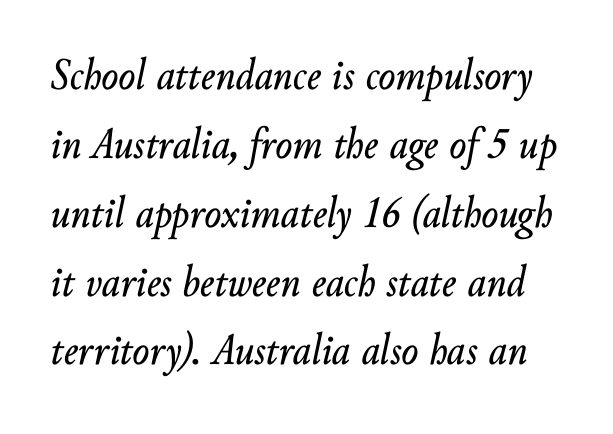
{"italic": "yes", "lean": "right", "slant_degrees": 10, "width": "normal", "stroke_contrast": "low", "x_height": "small", "monospaced": "no", "underline": "no", "line_spacing": "normal", "line_spacing_ratio": 1.53, "letter_spacing": "normal", "letter_spacing_em": 0.0, "glyph_px": 45}
